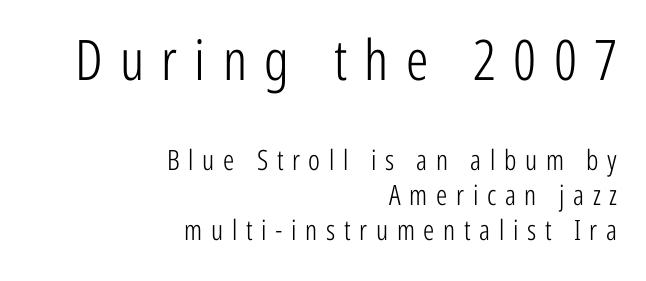
The image shows 56 px light, condensed sans-serif type, upright; set right-aligned, normal line spacing (1.25x), unusually wide letter spacing (+0.31 em), not underlined; the first (top) block is 2.0x larger; low stroke contrast and a medium x-height.
